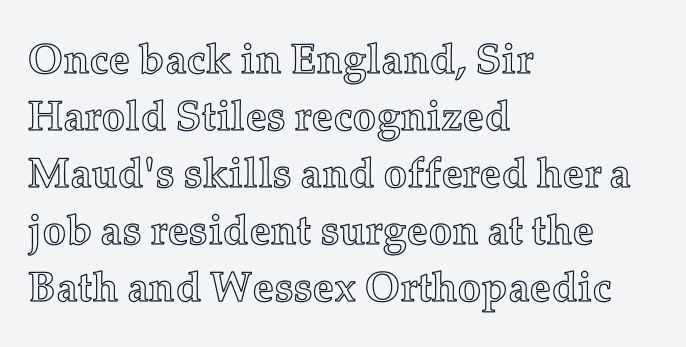
Each line starts at the same left margin while the right side varies. You could call the tracking neutral — neither tight nor loose. Nope, not italic — everything's standing straight. The designer left line spacing at the default. Honestly, there is no underline to notice here at all.
